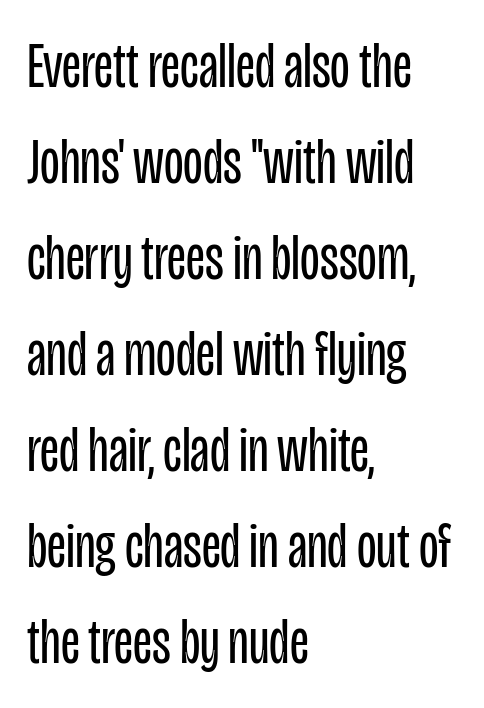
Rows of type keep a routine distance in the vertical direction. Nope, not italic — everything's standing straight. This rendering leaves character spacing at its baseline value. The designer went with a sans here, leaving each stem footless.
